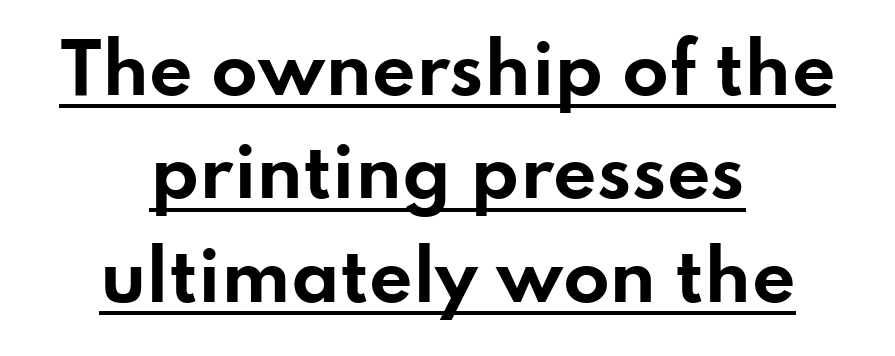
Q: Is the text bold? A: Yes.
Q: Is the text italic (slanted)? A: No, it is upright.
Q: Is the typeface a serif or a sans-serif typeface? A: Sans-serif.
Q: Is the text underlined? A: Yes.
Q: How is the paragraph aligned? A: Centered.
Q: Is the spacing between letters normal or unusually wide? A: Normal.
Q: Is the spacing between lines tight, normal or loose? A: Normal.
Q: Width (condensed, normal, or wide)? A: Wide.
Q: Stroke contrast? A: Low.
Q: x-height? A: Small.
Q: Monospaced? A: No.
